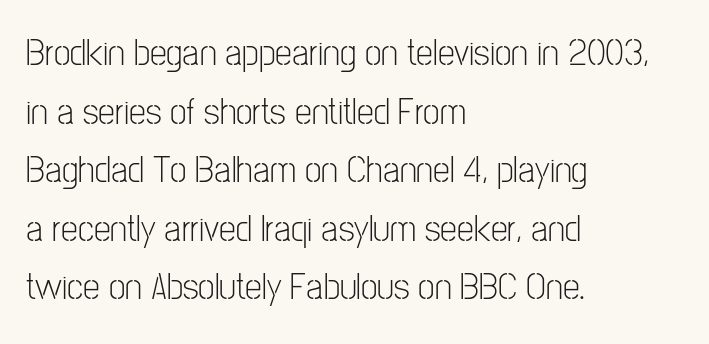
The image shows 38 px light, condensed sans-serif type, upright; set left-aligned, normal line spacing (1.54x), normal letter spacing, not underlined; low stroke contrast and a medium x-height.
